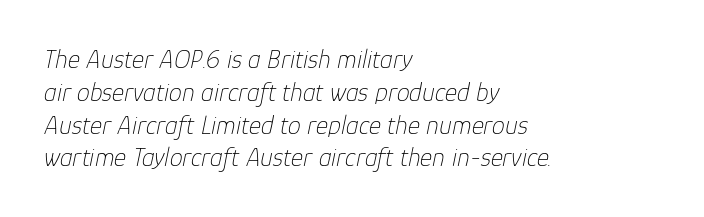
The image shows 26 px text type, italic (leaning right); set left-aligned, normal line spacing (1.26x), normal letter spacing, not underlined.
